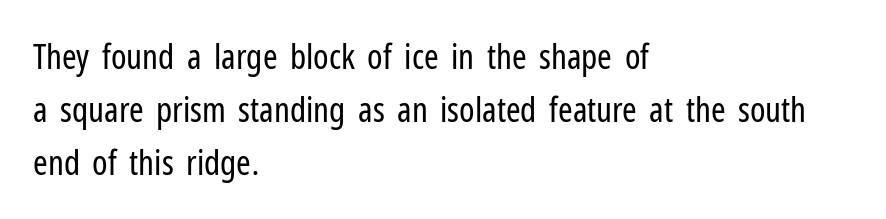
The image shows 35 px regular-weight, condensed sans-serif type, upright; set left-aligned, normal line spacing (1.51x), normal letter spacing, not underlined; low stroke contrast and a medium x-height.
